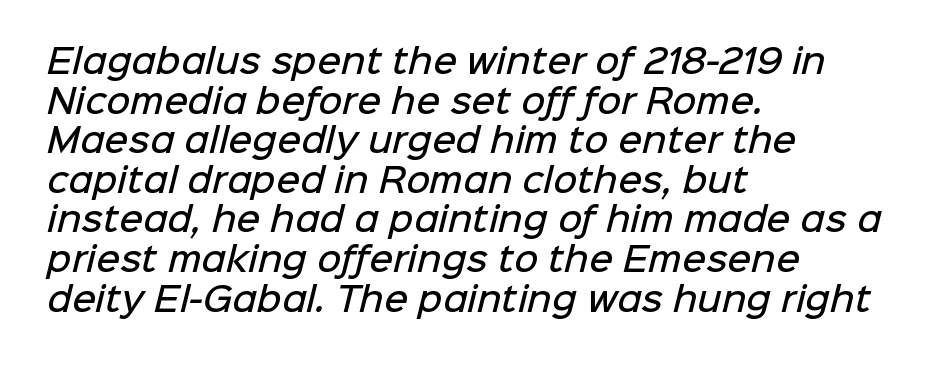
{"serif": "no", "bold": "semi", "weight": "semibold", "width": "normal", "stroke_contrast": "low", "x_height": "medium", "monospaced": "no", "underline": "no", "align": "left", "line_spacing_ratio": 1.2, "letter_spacing": "normal", "letter_spacing_em": 0.0, "glyph_px": 33}
